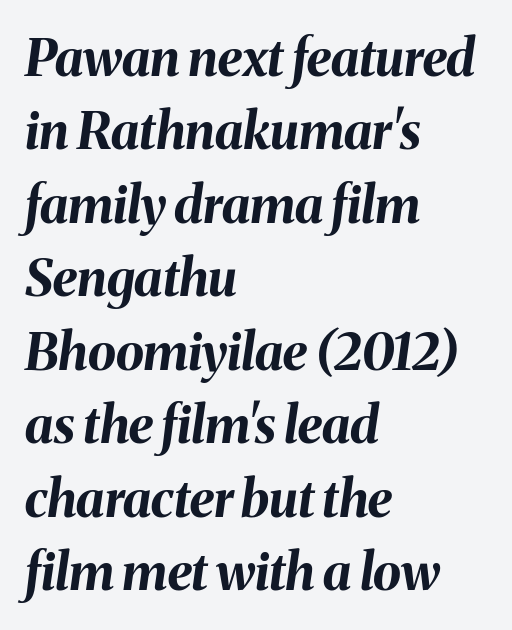
Does the weight exceed regular? Yes, all the way to bold. Characters are canted at an angle relative to the baseline's perpendicular. Normally led — the rows are evenly, conventionally spaced. A typesetter would call this proportional, since set widths differ per character. Compared with a centered layout, this one pins lines to the left instead.
